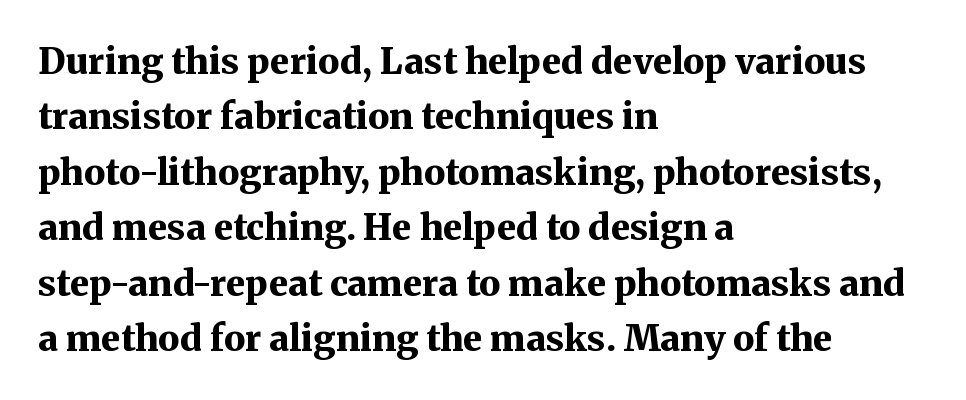
Q: Is the text bold? A: Yes.
Q: Is the text italic (slanted)? A: No, it is upright.
Q: Is the typeface a serif or a sans-serif typeface? A: Serif.
Q: Is the text underlined? A: No.
Q: How is the paragraph aligned? A: Left-aligned.
Q: Is the spacing between letters normal or unusually wide? A: Normal.
Q: Is the spacing between lines tight, normal or loose? A: Normal.
Q: Width (condensed, normal, or wide)? A: Normal.
Q: Stroke contrast? A: Medium.
Q: x-height? A: Medium.
Q: Monospaced? A: No.
